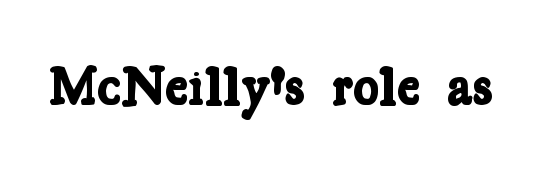
{"serif": "yes", "bold": "yes", "weight": "bold", "width": "condensed", "stroke_contrast": "low", "x_height": "medium", "monospaced": "no", "underline": "no", "letter_spacing": "normal", "letter_spacing_em": 0.0, "glyph_px": 55}
